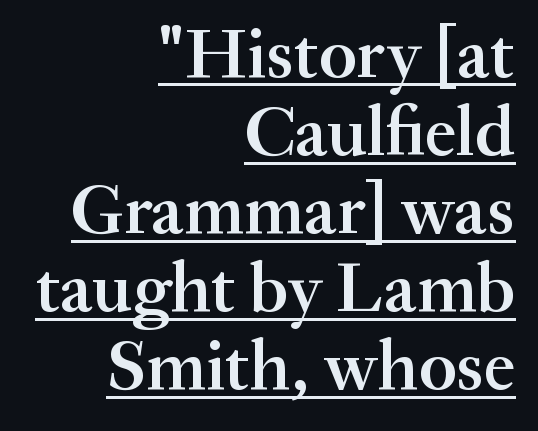
Note: serifs present on the glyphs. No extra tracking has been applied to these lines. Typographic density is moderately raised because the face is semibold. The passage shown stacks its lines with hardly any gap. The string is rendered with underlining switched on. The setting favours the right margin, as signatures and pull-quotes sometimes do.
